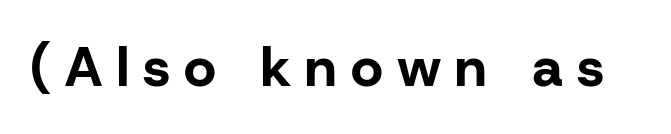
Q: Is the text bold? A: Yes.
Q: Is the text italic (slanted)? A: No, it is upright.
Q: Is the typeface a serif or a sans-serif typeface? A: Sans-serif.
Q: Is the text underlined? A: No.
Q: Is the spacing between letters normal or unusually wide? A: Unusually wide.
Q: Width (condensed, normal, or wide)? A: Normal.
Q: Stroke contrast? A: Low.
Q: x-height? A: Medium.
Q: Monospaced? A: No.
